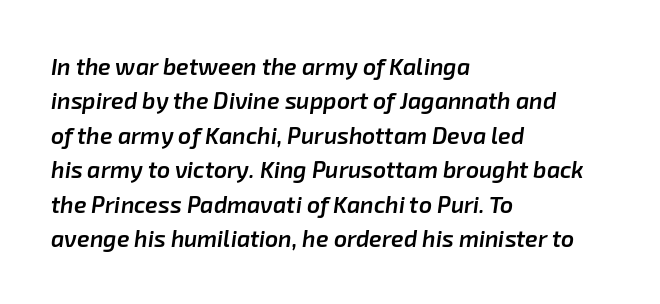
If you measured baseline to baseline, you'd find a middling distance. Strokes here are thickened, but only to semibold level. Caption: standard tracking, unaltered. The area under the type is left untouched.
